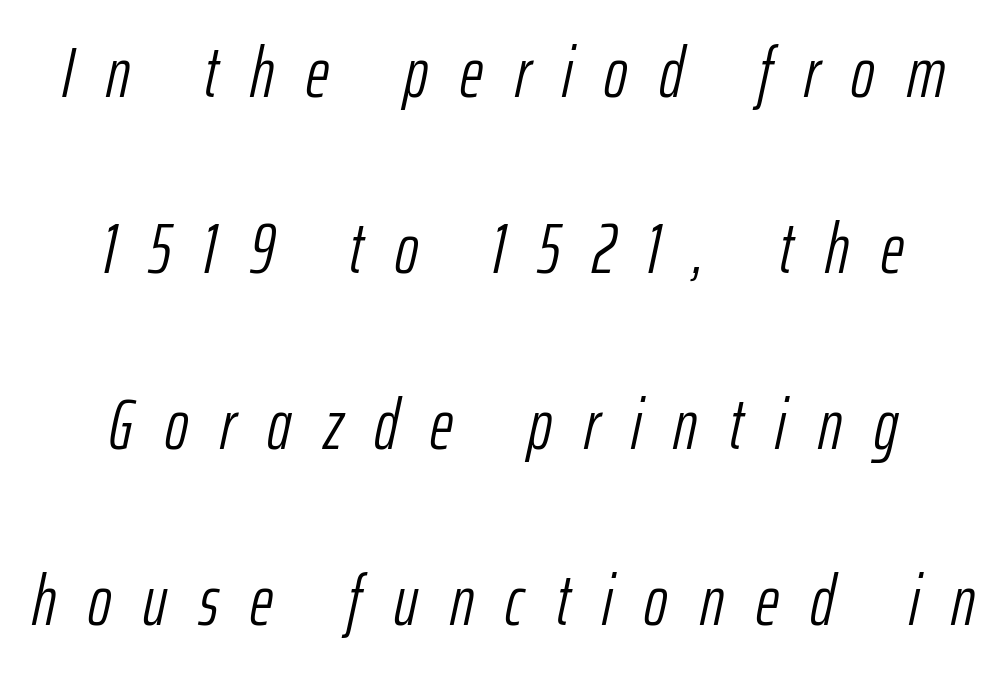
{"italic": "yes", "lean": "right", "slant_degrees": 12, "bold": "no", "weight": "light", "width": "condensed", "stroke_contrast": "low", "x_height": "medium", "monospaced": "no", "underline": "no", "align": "center", "line_spacing": "loose", "line_spacing_ratio": 2.48, "letter_spacing": "wide", "letter_spacing_em": 0.45, "glyph_px": 71}
